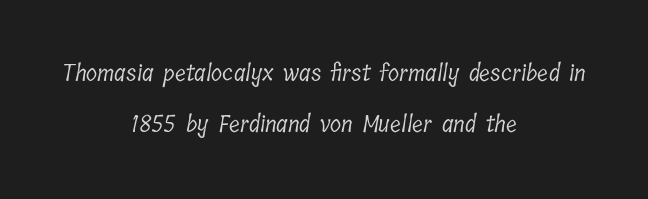
Q: Is the text bold? A: No.
Q: Is the text underlined? A: No.
Q: How is the paragraph aligned? A: Centered.
Q: Is the spacing between letters normal or unusually wide? A: Normal.
Q: Is the spacing between lines tight, normal or loose? A: Loose.
